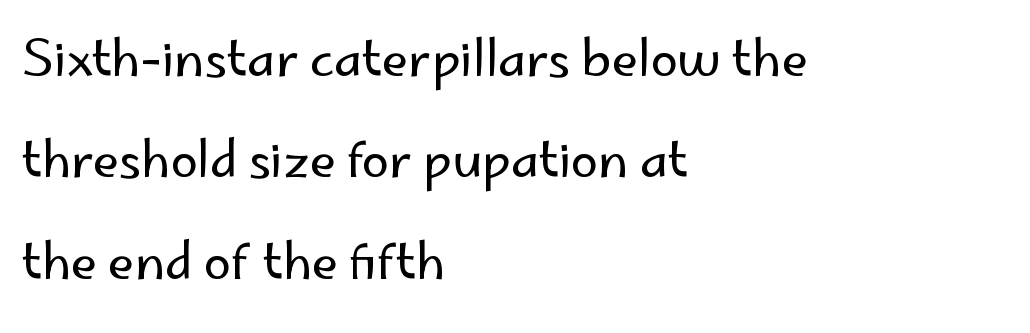
Q: Is the text bold? A: No.
Q: Is the text italic (slanted)? A: No, it is upright.
Q: Is the typeface a serif or a sans-serif typeface? A: Sans-serif.
Q: Is the text underlined? A: No.
Q: How is the paragraph aligned? A: Left-aligned.
Q: Is the spacing between letters normal or unusually wide? A: Normal.
Q: Is the spacing between lines tight, normal or loose? A: Loose.
Q: Width (condensed, normal, or wide)? A: Normal.
Q: Stroke contrast? A: Low.
Q: x-height? A: Small.
Q: Monospaced? A: No.
